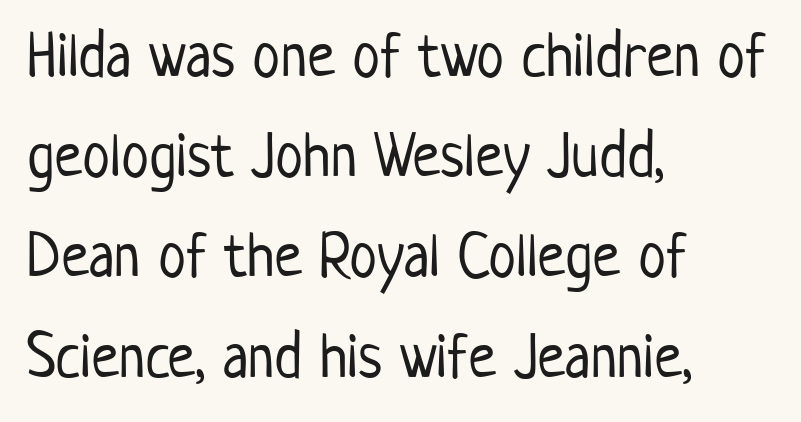
Q: Is the text bold? A: No.
Q: Is the text italic (slanted)? A: No, it is upright.
Q: Is the typeface a serif or a sans-serif typeface? A: Sans-serif.
Q: Is the text underlined? A: No.
Q: How is the paragraph aligned? A: Left-aligned.
Q: Is the spacing between letters normal or unusually wide? A: Normal.
Q: Is the spacing between lines tight, normal or loose? A: Normal.
Q: Width (condensed, normal, or wide)? A: Condensed.
Q: Stroke contrast? A: Low.
Q: x-height? A: Medium.
Q: Monospaced? A: No.
